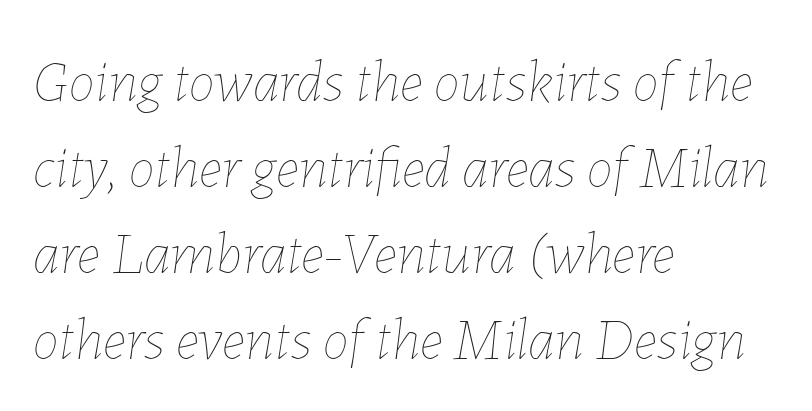
The letters are slanted; this is an italic face. One-word summary of the alignment: left. Just letters on the line, the space beneath them empty. Baseline-to-baseline distance is the conventional proportion of letter height. Note the varied advance widths — an 'i' is clearly narrower than an 'm'. These glyphs show unthickened strokes, regular width or finer.
